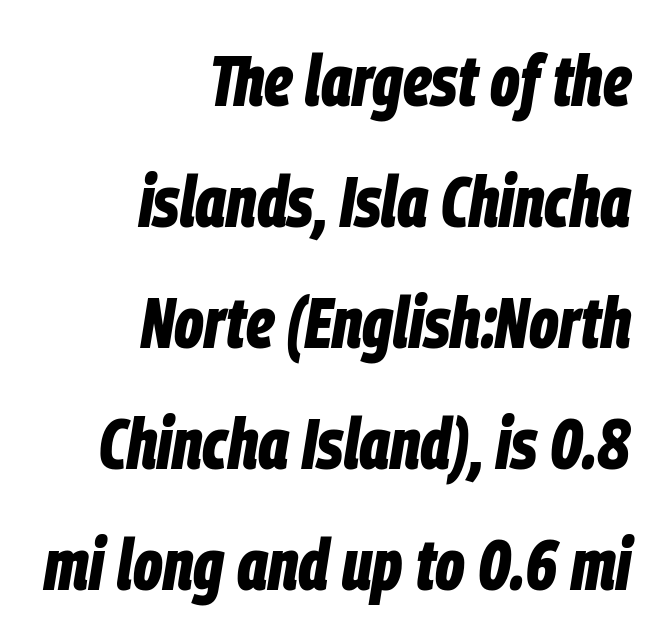
The image shows 72 px bold, condensed type, italic (leaning right); set right-aligned, normal line spacing (1.68x), normal letter spacing, not underlined; low stroke contrast and a large x-height.
